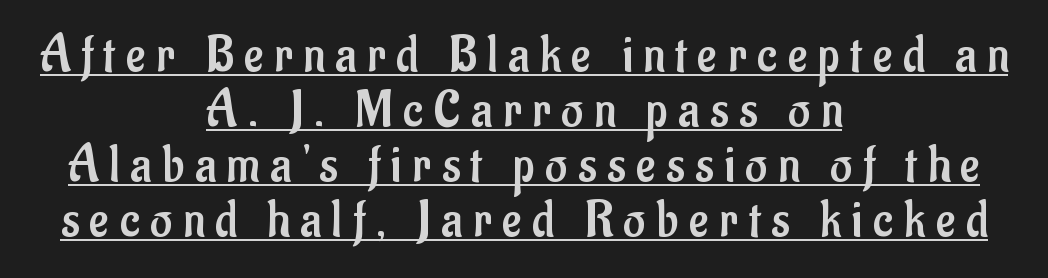
Loose tracking; the words dissolve into strings of separated letters. Characters remain perfectly vertical along every line. Each line is balanced around a shared central axis. Leading: reduced. The designer went with a sans here, leaving each stem footless. The strokes are not fattened; the text isn't bold.
